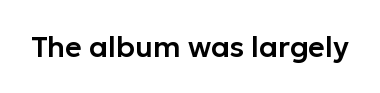
{"serif": "no", "italic": "no", "width": "normal", "stroke_contrast": "low", "x_height": "medium", "monospaced": "no", "underline": "no", "letter_spacing": "normal", "letter_spacing_em": 0.0, "glyph_px": 29}
